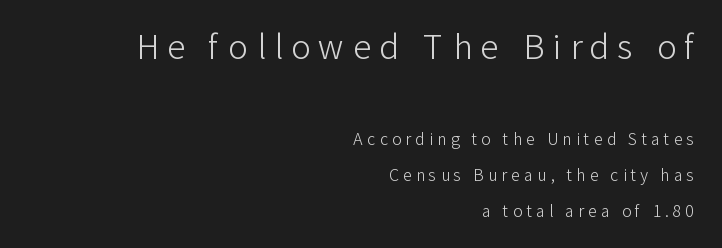
{"serif": "no", "italic": "no", "bold": "no", "weight": "light", "width": "normal", "stroke_contrast": "low", "x_height": "medium", "monospaced": "no", "underline": "no", "align": "right", "line_spacing": "loose", "line_spacing_ratio": 2.25, "letter_spacing": "wide", "letter_spacing_em": 0.26, "larger_block": "first", "size_ratio": 2.06, "glyph_px": 33}
